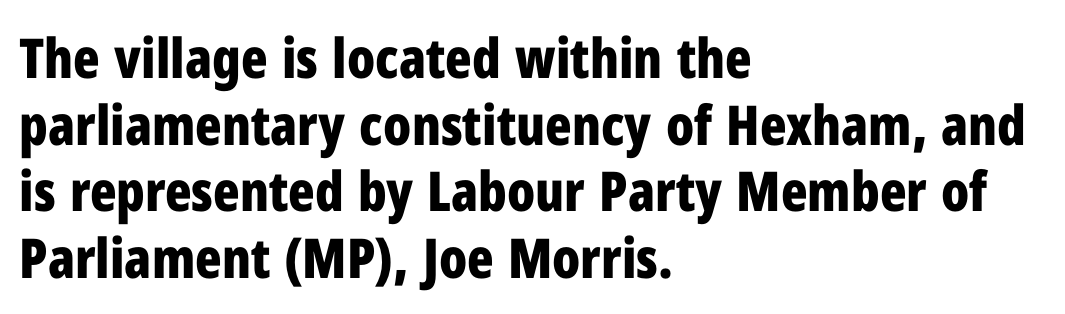
The image shows 55 px bold, condensed sans-serif type, upright; set left-aligned, line spacing 1.21x, normal letter spacing, not underlined; low stroke contrast and a medium x-height.
